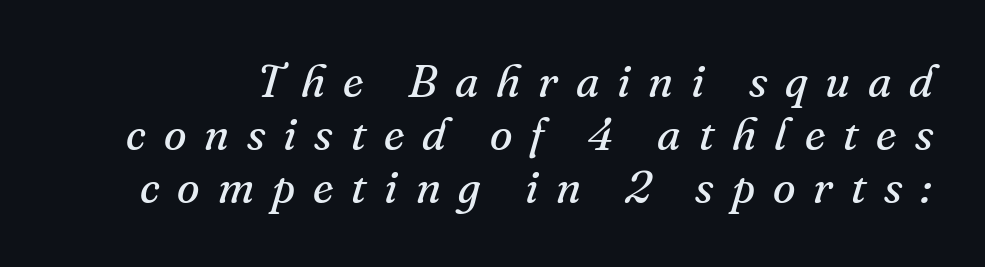
The image shows 46 px regular-weight serif type, italic (leaning right); set tight line spacing (1.15x), unusually wide letter spacing (+0.39 em), not underlined; medium stroke contrast and a small x-height.
